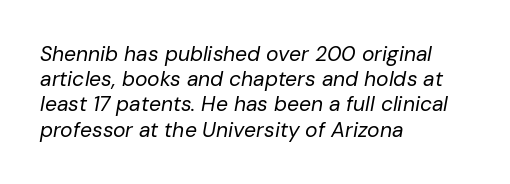
The image shows 21 px text type, italic (leaning right); set left-aligned, line spacing 1.2x, normal letter spacing, not underlined.
